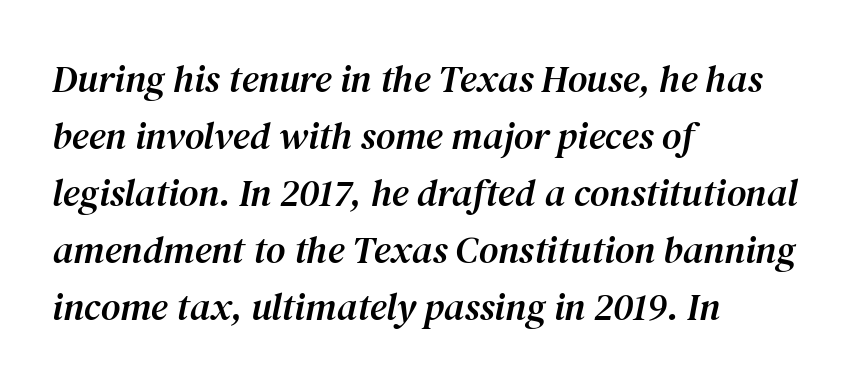
{"serif": "yes", "italic": "yes", "lean": "right", "slant_degrees": 12, "width": "normal", "stroke_contrast": "medium", "x_height": "medium", "monospaced": "no", "underline": "no", "align": "left", "line_spacing": "normal", "line_spacing_ratio": 1.5, "letter_spacing": "normal", "letter_spacing_em": 0.0, "glyph_px": 38}
